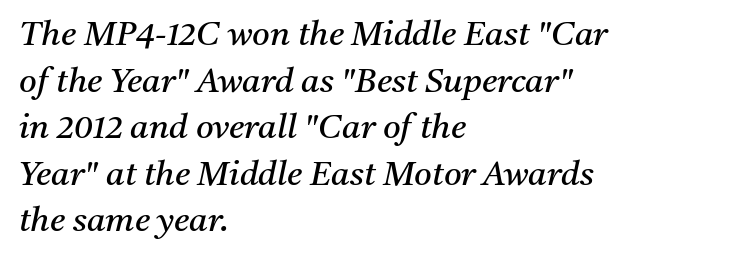
{"serif": "yes", "italic": "yes", "lean": "right", "slant_degrees": 11, "bold": "no", "weight": "regular", "width": "normal", "stroke_contrast": "medium", "x_height": "medium", "monospaced": "no", "underline": "no", "align": "left", "line_spacing": "normal", "line_spacing_ratio": 1.37, "letter_spacing": "normal", "letter_spacing_em": 0.0, "glyph_px": 34}
